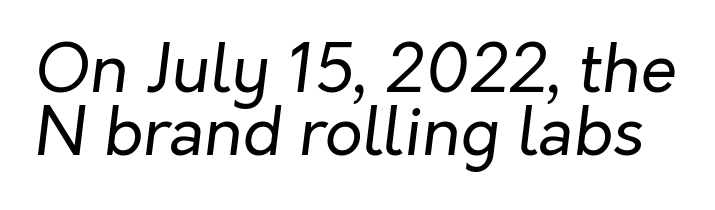
{"italic": "yes", "lean": "right", "slant_degrees": 7, "bold": "no", "weight": "regular", "width": "normal", "stroke_contrast": "low", "x_height": "medium", "monospaced": "no", "underline": "no", "line_spacing": "tight", "line_spacing_ratio": 0.96, "letter_spacing": "normal", "letter_spacing_em": 0.0, "glyph_px": 66}
